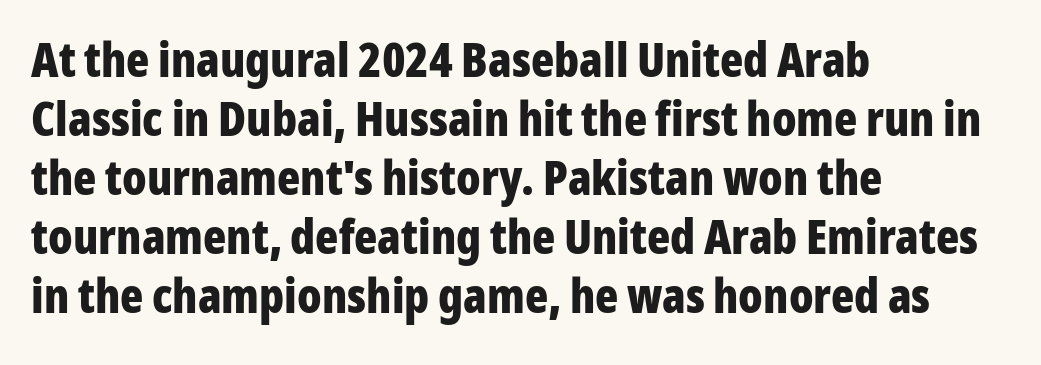
The image shows 48 px bold, condensed sans-serif type, upright; set left-aligned, line spacing 1.23x, normal letter spacing, not underlined; low stroke contrast and a medium x-height.
